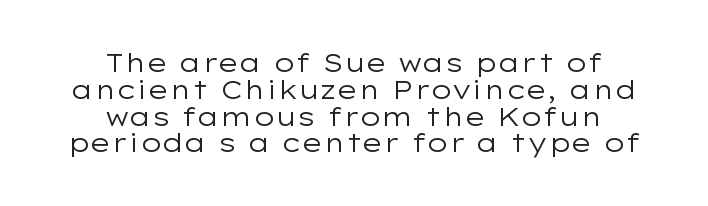
The image shows 26 px text type, upright; set centered, tight line spacing (1.03x), normal letter spacing, not underlined.
